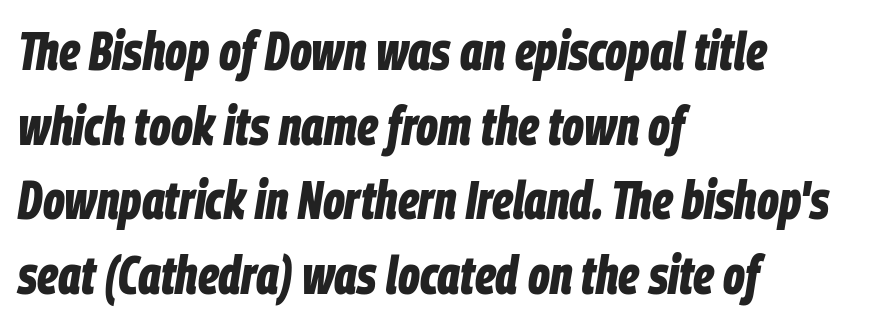
Here the glyphs are tracked normally, forming tight word shapes. A dark, heavy texture on the line: the type is bold. Observe the lean: these are italic letterforms. Do the characters align in a grid? No, the font is proportional. The passage shown is not underscored anywhere. Quick note: interline space is typical.
